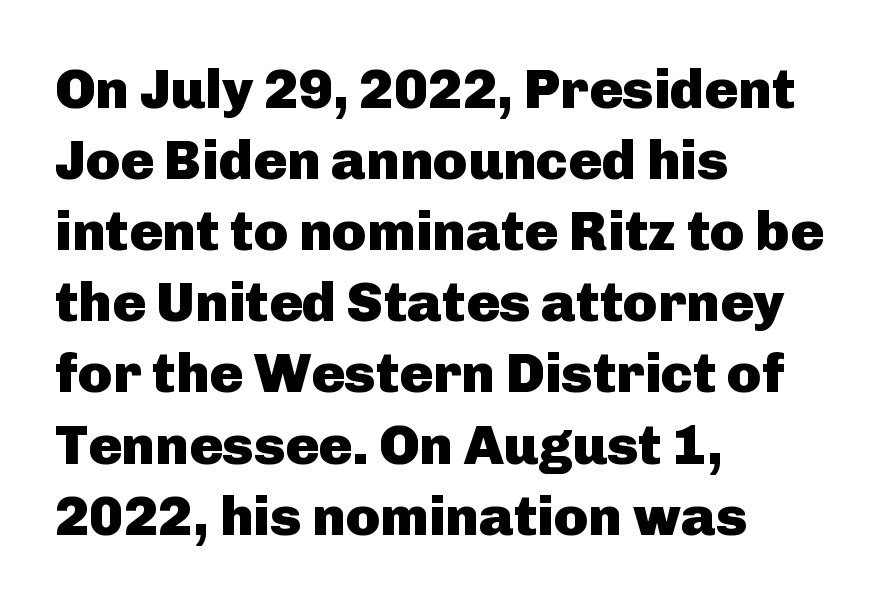
The image shows 56 px heavy sans-serif type, upright; set left-aligned, normal line spacing (1.27x), normal letter spacing, not underlined; low stroke contrast and a medium x-height.
